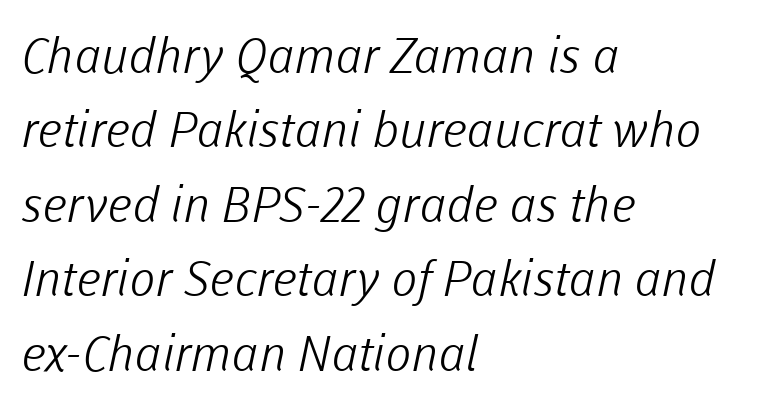
{"serif": "no", "bold": "no", "weight": "light", "width": "normal", "stroke_contrast": "low", "x_height": "medium", "monospaced": "no", "underline": "no", "align": "left", "line_spacing": "normal", "line_spacing_ratio": 1.52, "letter_spacing": "normal", "letter_spacing_em": 0.0, "glyph_px": 49}
